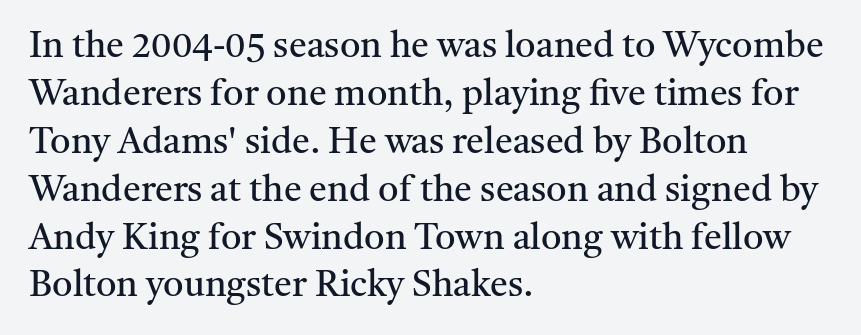
Any mark beneath the type? The region is blank. The line texture is even and compact thanks to regular tracking. Type style note: has serifs. You could not count columns in this text — the font is proportionally spaced. What's the leading like? Ordinary, nothing unusual.
